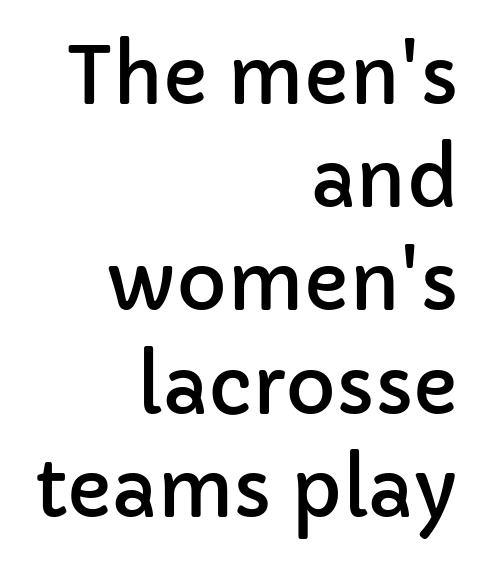
{"serif": "no", "italic": "no", "width": "normal", "stroke_contrast": "low", "x_height": "medium", "monospaced": "no", "underline": "no", "align": "right", "line_spacing": "normal", "line_spacing_ratio": 1.34, "letter_spacing": "normal", "letter_spacing_em": 0.0, "glyph_px": 77}
